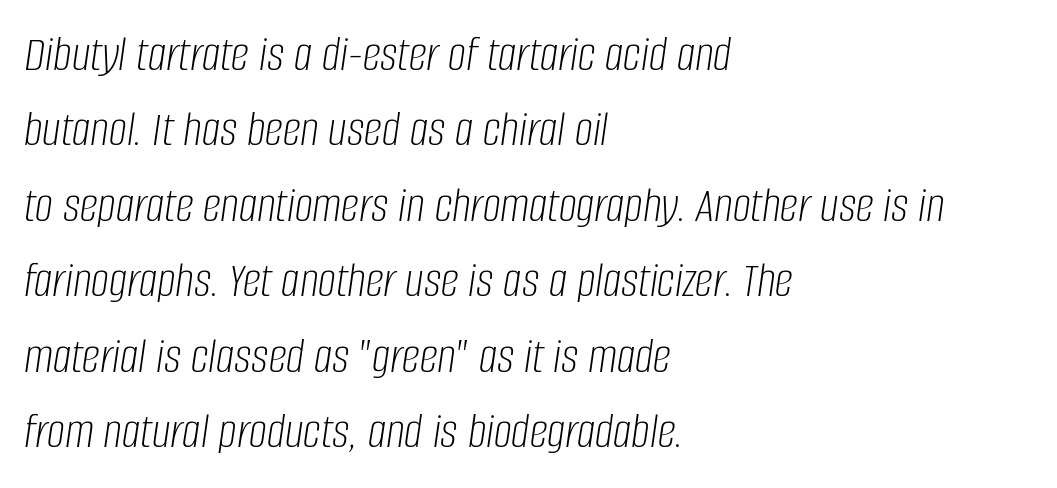
The image shows 51 px light, condensed type, italic (leaning right); set left-aligned, normal line spacing (1.48x), normal letter spacing, not underlined; low stroke contrast and a large x-height.
